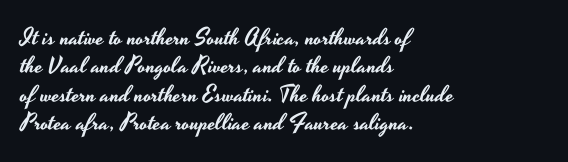
The image shows 23 px text type; set left-aligned, line spacing 1.23x, normal letter spacing, not underlined.
